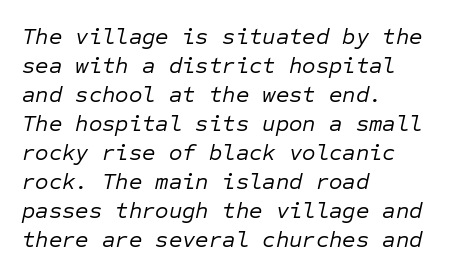
{"italic": "yes", "lean": "right", "slant_degrees": 12, "bold": "no", "underline": "no", "align": "left", "line_spacing": "normal", "line_spacing_ratio": 1.26, "letter_spacing": "normal", "letter_spacing_em": 0.0, "glyph_px": 23}
